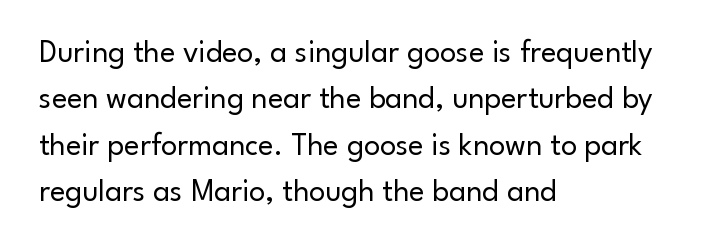
{"serif": "no", "italic": "no", "bold": "no", "weight": "regular", "width": "normal", "stroke_contrast": "low", "x_height": "small", "monospaced": "no", "underline": "no", "align": "left", "line_spacing": "normal", "line_spacing_ratio": 1.45, "letter_spacing": "normal", "letter_spacing_em": 0.0, "glyph_px": 32}
